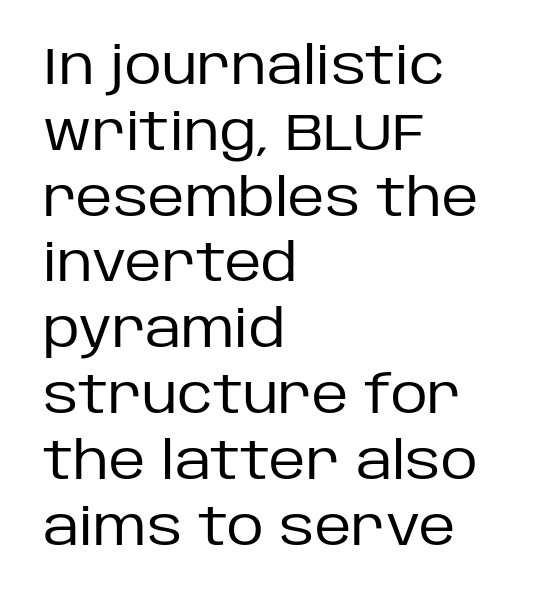
{"serif": "no", "italic": "no", "bold": "no", "weight": "regular", "width": "normal", "stroke_contrast": "low", "x_height": "large", "monospaced": "no", "underline": "no", "align": "left", "line_spacing": "normal", "line_spacing_ratio": 1.29, "letter_spacing": "normal", "letter_spacing_em": 0.0, "glyph_px": 51}
